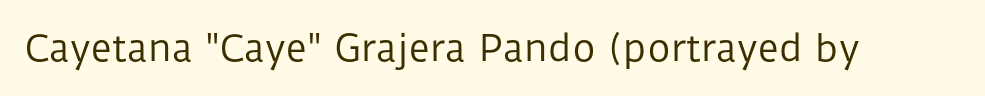
The image shows 36 px regular-weight sans-serif type, upright; set normal letter spacing, not underlined; low stroke contrast and a medium x-height.
